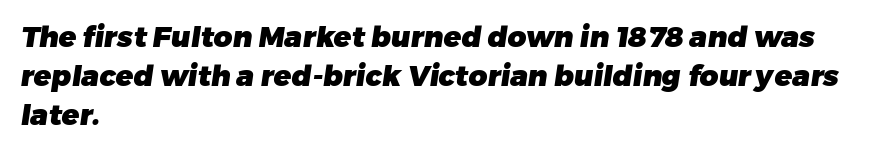
Clear beneath every line of the passage. You could not count columns in this text — the font is proportionally spaced. The space between consecutive lines is moderate. A student would call this left alignment; a typographer would say flush left, rag right. Notice how thick the strokes are: this is what a full bold looks like. This sample uses a sans-serif face.
